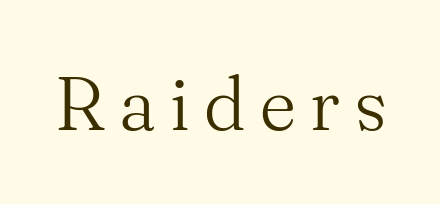
The image shows 77 px light serif type, upright; set not underlined; medium stroke contrast and a small x-height.
